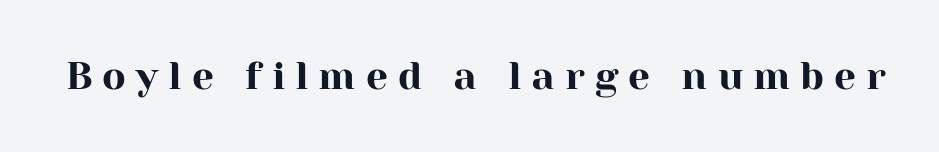
The image shows 39 px serif type, upright; set unusually wide letter spacing (+0.26 em), not underlined; high stroke contrast and a medium x-height.
